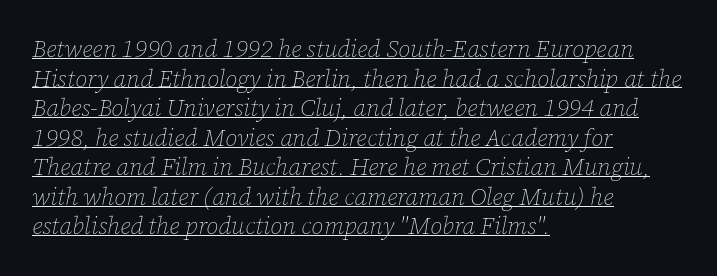
The image shows 24 px text type, italic (leaning right); set left-aligned, line spacing 1.23x, normal letter spacing, underlined.
